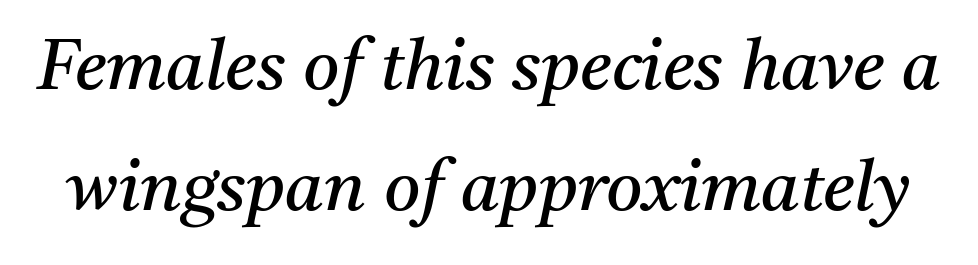
Decoration check: the copy has no underline. Here the designer chose a conventional face with non-uniform glyph widths. The letterforms sit at book weight or below. Students, note that the glyphs here touch the page at normal intervals. This rendering employs a face with finishing strokes, i.e., a serif.
